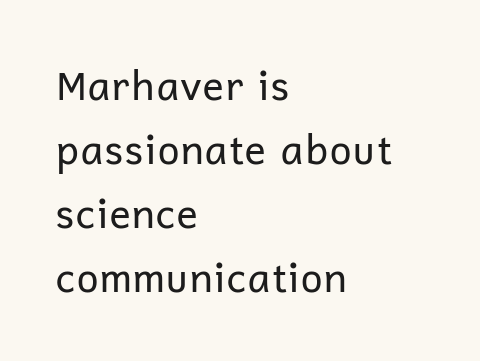
{"serif": "no", "italic": "no", "bold": "no", "weight": "regular", "width": "normal", "stroke_contrast": "low", "x_height": "medium", "monospaced": "no", "underline": "no", "align": "left", "line_spacing": "normal", "line_spacing_ratio": 1.6, "letter_spacing": "normal", "letter_spacing_em": 0.0, "glyph_px": 40}
